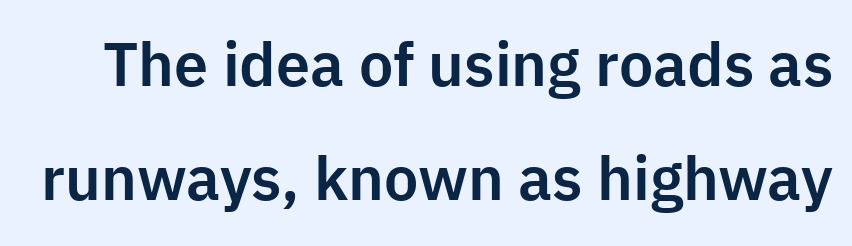
Q: Is the text italic (slanted)? A: No, it is upright.
Q: Is the typeface a serif or a sans-serif typeface? A: Sans-serif.
Q: Is the text underlined? A: No.
Q: Is the spacing between letters normal or unusually wide? A: Normal.
Q: Width (condensed, normal, or wide)? A: Normal.
Q: Stroke contrast? A: Low.
Q: x-height? A: Medium.
Q: Monospaced? A: No.
